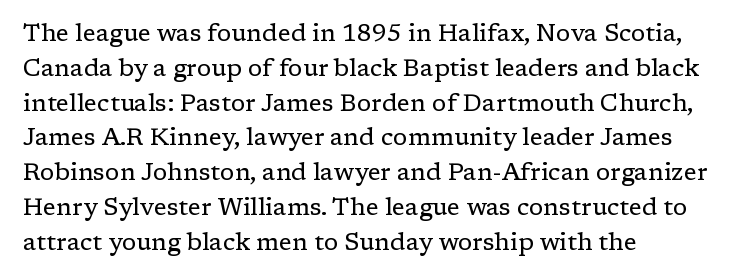
Summary of weight: not heavy and not bold. The passage shown stacks its lines at a standard gap. Upright lettering throughout. Tracking value appears to be zero — textbook default spacing.
